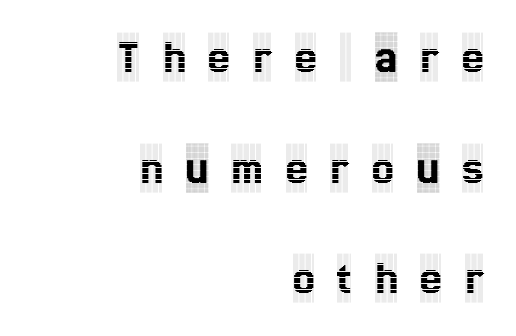
{"serif": "yes", "italic": "no", "width": "condensed", "x_height": "large", "monospaced": "no", "underline": "no", "align": "right", "line_spacing": "loose", "line_spacing_ratio": 2.26, "letter_spacing": "wide", "letter_spacing_em": 0.47, "glyph_px": 49}
